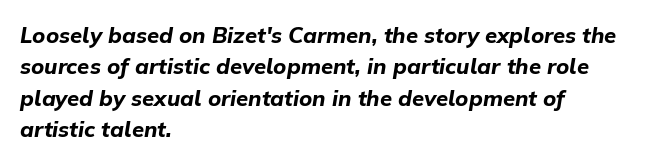
The image shows 22 px bold type, italic (leaning right); set left-aligned, normal line spacing (1.43x), normal letter spacing, not underlined.
